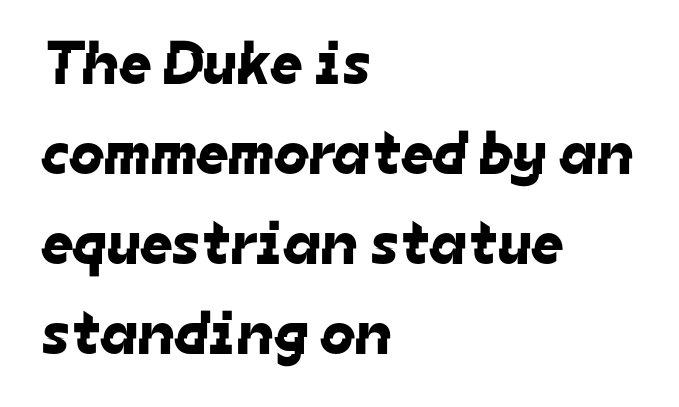
{"serif": "no", "width": "normal", "stroke_contrast": "low", "x_height": "medium", "monospaced": "no", "underline": "no", "align": "left", "line_spacing": "normal", "line_spacing_ratio": 1.45, "letter_spacing": "normal", "letter_spacing_em": 0.0, "glyph_px": 62}
